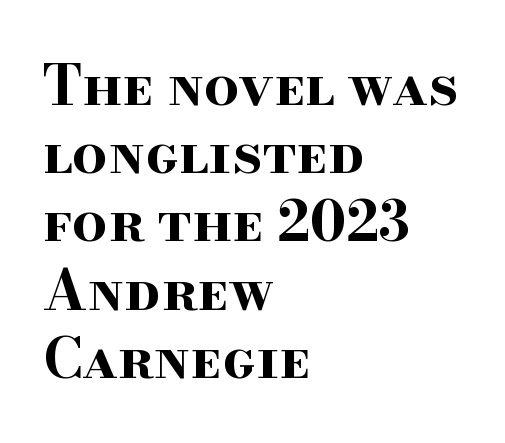
{"serif": "yes", "italic": "no", "bold": "yes", "weight": "bold", "width": "wide", "stroke_contrast": "high", "x_height": "small", "monospaced": "no", "underline": "no", "align": "left", "line_spacing_ratio": 1.24, "letter_spacing": "normal", "letter_spacing_em": 0.0, "glyph_px": 55}
